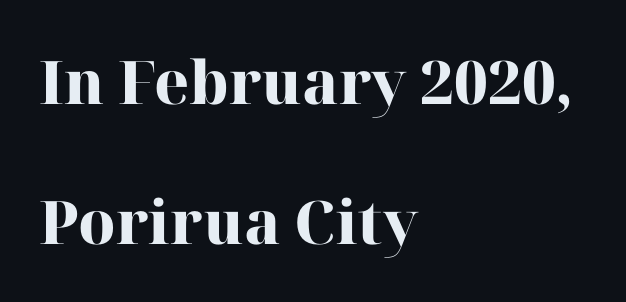
The image shows 60 px heavy serif type, upright; set left-aligned, loose line spacing (2.34x), normal letter spacing, not underlined; high stroke contrast and a medium x-height.
